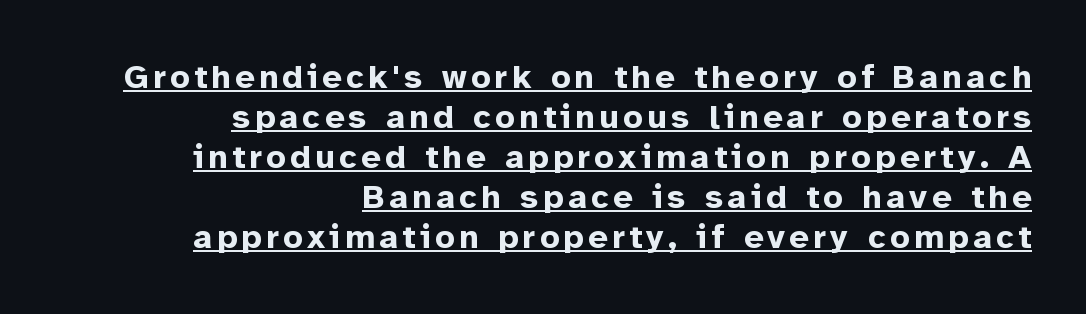
Q: Is the text bold? A: Yes.
Q: Is the text italic (slanted)? A: No, it is upright.
Q: Is the typeface a serif or a sans-serif typeface? A: Sans-serif.
Q: Is the text underlined? A: Yes.
Q: How is the paragraph aligned? A: Right-aligned.
Q: Width (condensed, normal, or wide)? A: Normal.
Q: Stroke contrast? A: Low.
Q: x-height? A: Medium.
Q: Monospaced? A: No.
